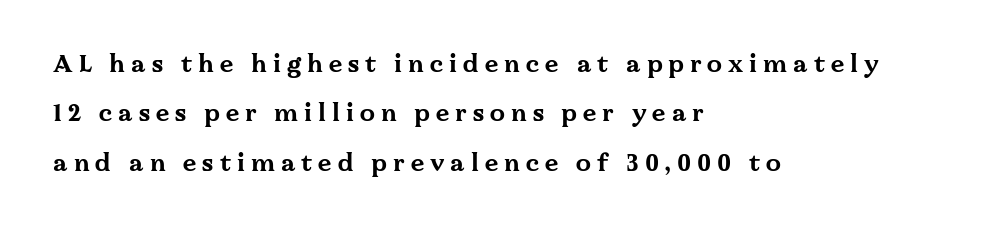
Q: Is the text bold? A: Yes.
Q: Is the text italic (slanted)? A: No, it is upright.
Q: Is the text underlined? A: No.
Q: How is the paragraph aligned? A: Left-aligned.
Q: Is the spacing between letters normal or unusually wide? A: Unusually wide.
Q: Is the spacing between lines tight, normal or loose? A: Loose.
